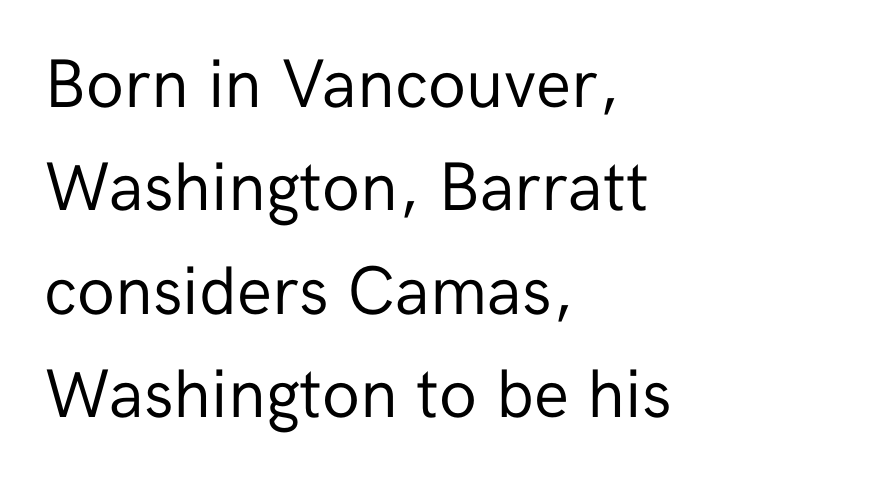
The baseline area is clear. Leading: standard. Teacher's note: observe the even left margin — that is flush-left alignment. The passage shown is typed in a proportional face where columns would drift. Words appear dense and cohesive because spacing is normal. Summary of weight: not heavy and not bold.
